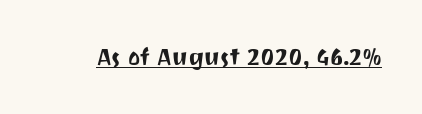
Q: Is the text italic (slanted)? A: No, it is upright.
Q: Is the text underlined? A: Yes.
Q: Is the spacing between letters normal or unusually wide? A: Normal.
